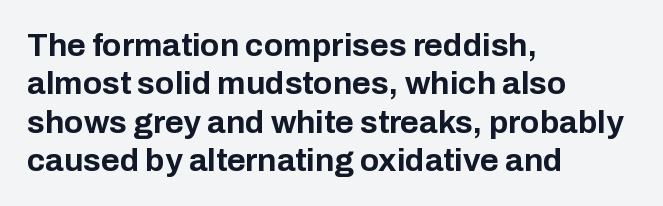
Each word holds together tightly as a unit, with standard inter-letter gaps. Strong, thick strokes mark this as bold type. The text was rendered using a sans face with plain stroke endings. Anything drawn beneath the words? Only blank space. Quick note: not italic, upright.
